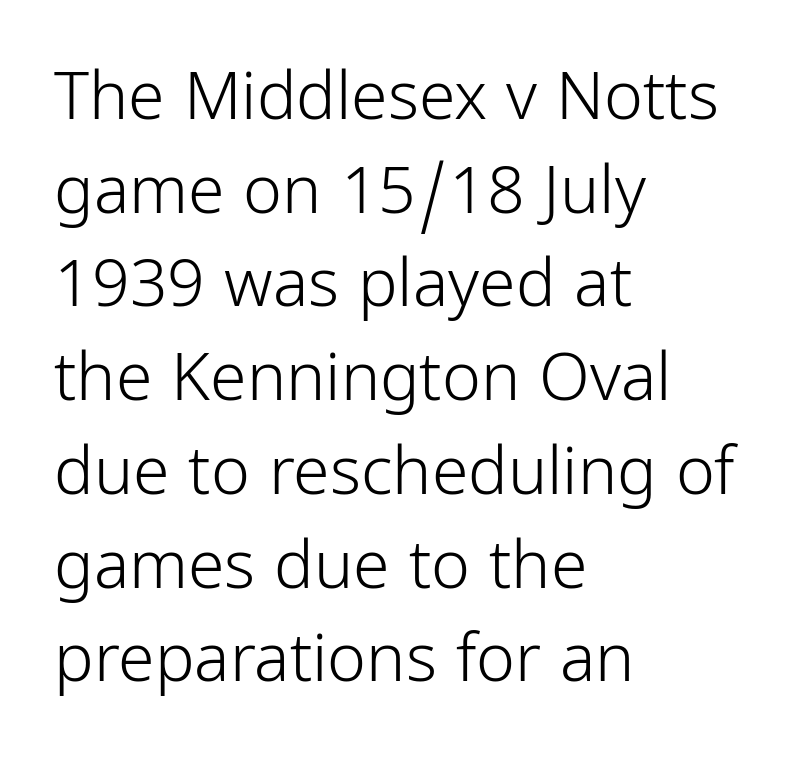
Q: Is the text bold? A: No.
Q: Is the text italic (slanted)? A: No, it is upright.
Q: Is the typeface a serif or a sans-serif typeface? A: Sans-serif.
Q: Is the text underlined? A: No.
Q: How is the paragraph aligned? A: Left-aligned.
Q: Is the spacing between letters normal or unusually wide? A: Normal.
Q: Is the spacing between lines tight, normal or loose? A: Normal.
Q: Width (condensed, normal, or wide)? A: Condensed.
Q: Stroke contrast? A: Low.
Q: x-height? A: Medium.
Q: Monospaced? A: No.
